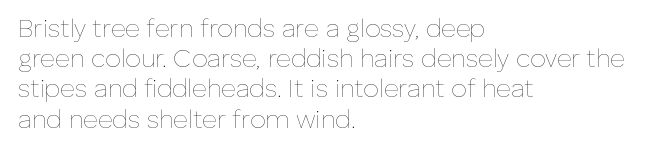
The image shows 25 px text type, upright; set left-aligned, line spacing 1.21x, normal letter spacing, not underlined.
